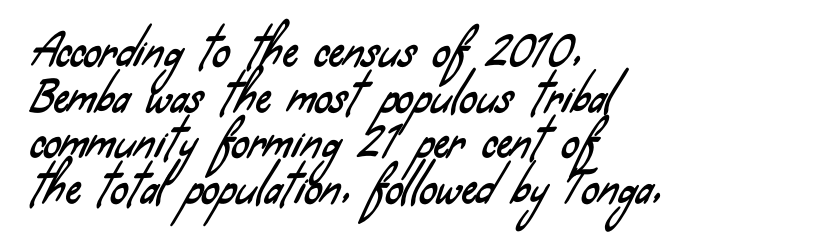
The image shows 43 px condensed sans-serif type; set left-aligned, tight line spacing (1.06x), normal letter spacing, not underlined; low stroke contrast and a small x-height.
